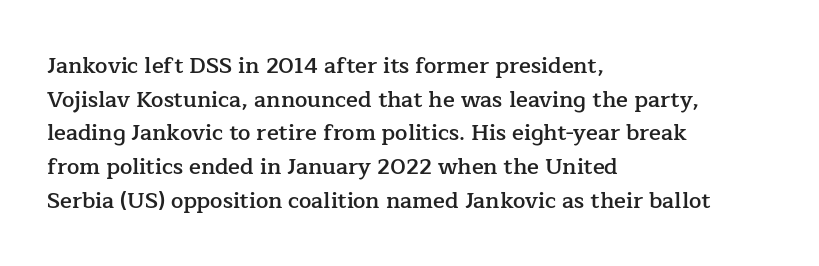
Q: Is the text bold? A: Semi-bold.
Q: Is the text italic (slanted)? A: No, it is upright.
Q: Is the text underlined? A: No.
Q: How is the paragraph aligned? A: Left-aligned.
Q: Is the spacing between letters normal or unusually wide? A: Normal.
Q: Is the spacing between lines tight, normal or loose? A: Normal.
